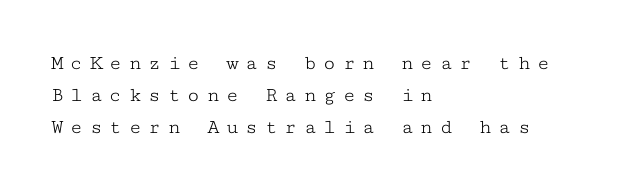
Q: Is the text bold? A: No.
Q: Is the text italic (slanted)? A: No, it is upright.
Q: Is the text underlined? A: No.
Q: How is the paragraph aligned? A: Left-aligned.
Q: Is the spacing between letters normal or unusually wide? A: Unusually wide.
Q: Is the spacing between lines tight, normal or loose? A: Normal.
